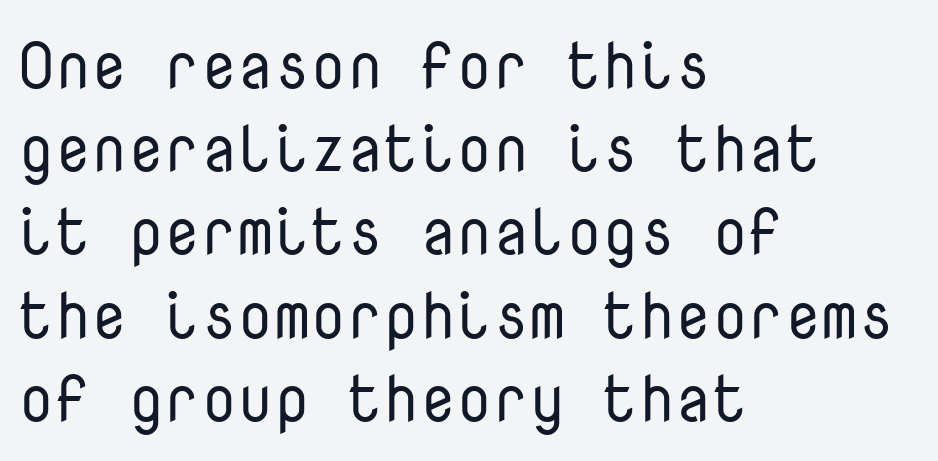
One glance says typical: line gaps are just what's usual. Quick note: underline off. Look at the tracking — it's just the regular setting, nothing added. The compositor pushed each line to the left boundary. Quick note: not italic, upright.
